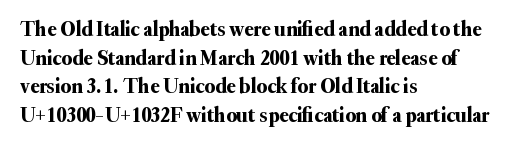
The rendering keeps characters at their native spacing. Does the lettering tilt? It doesn't — this is upright. Descender tails drop into unmarked territory. The lines sit at an ordinary, default distance from one another. One-word summary of the alignment: left.
